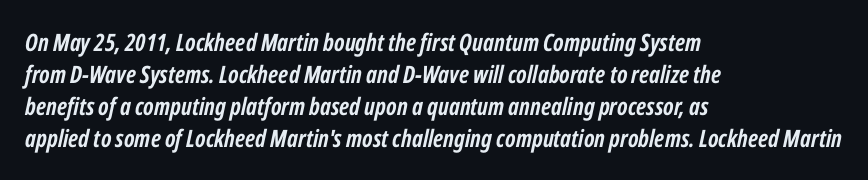
Q: Is the text bold? A: Yes.
Q: Is the text italic (slanted)? A: Yes, it leans right by about 12 degrees.
Q: Is the text underlined? A: No.
Q: How is the paragraph aligned? A: Left-aligned.
Q: Is the spacing between letters normal or unusually wide? A: Normal.
Q: Is the spacing between lines tight, normal or loose? A: Normal.
